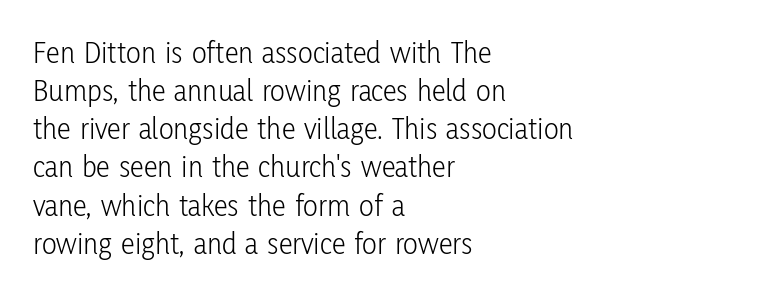
Look at the tracking — it's just the regular setting, nothing added. The paragraph shown leans on its left margin. Ascenders rise straight up at ninety degrees. Observe the absence of serifs on each vertical stroke in this sample.
